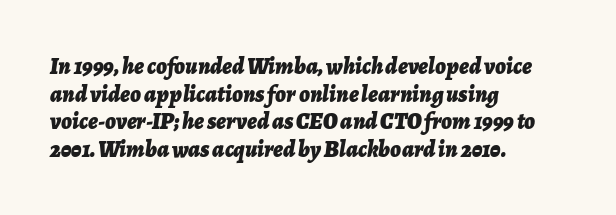
{"italic": "yes", "lean": "right", "slant_degrees": 7, "bold": "yes", "underline": "no", "align": "left", "line_spacing_ratio": 1.2, "letter_spacing": "normal", "letter_spacing_em": 0.0, "glyph_px": 23}
